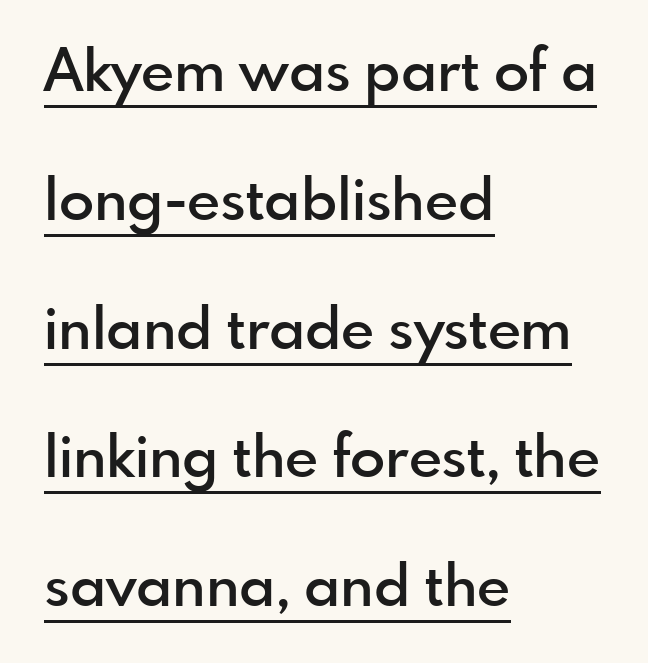
{"serif": "no", "italic": "no", "bold": "semi", "weight": "semibold", "width": "normal", "x_height": "small", "monospaced": "no", "underline": "yes", "align": "left", "line_spacing": "loose", "line_spacing_ratio": 2.22, "letter_spacing": "normal", "letter_spacing_em": 0.0, "glyph_px": 58}
